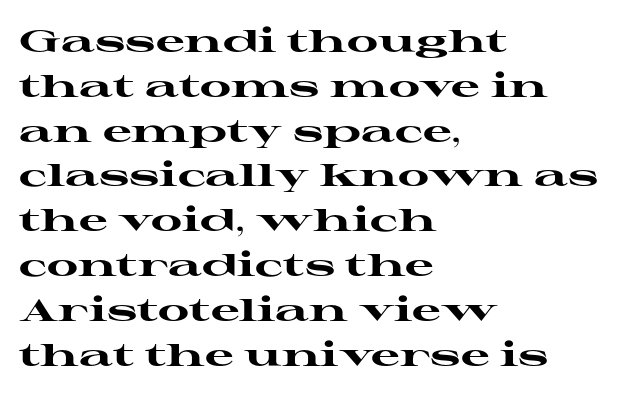
The image shows 32 px heavy, wide serif type, upright; set left-aligned, normal line spacing (1.4x), normal letter spacing, not underlined; high stroke contrast and a medium x-height.
